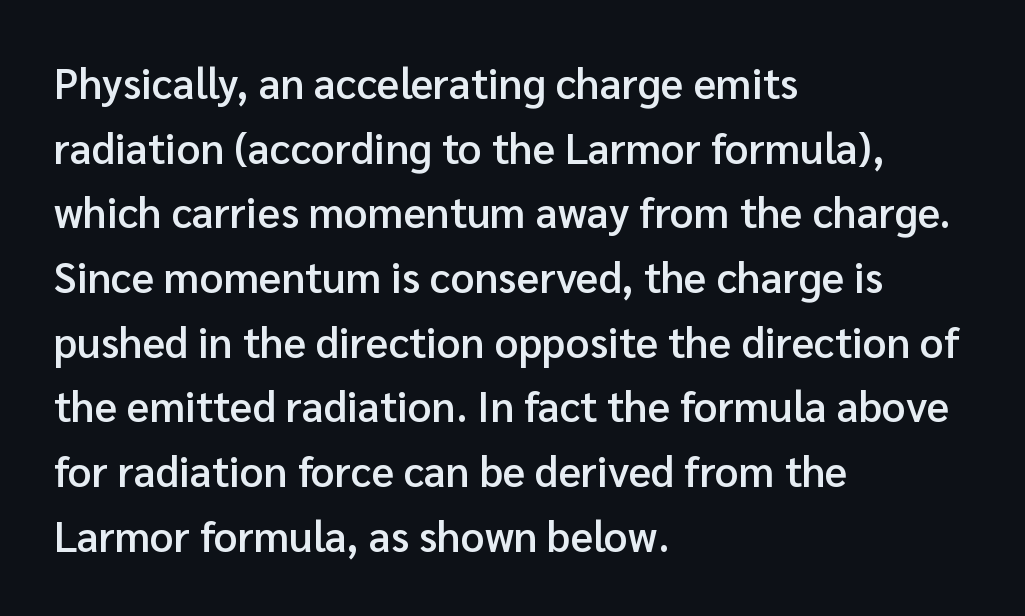
{"serif": "no", "italic": "no", "bold": "semi", "weight": "semibold", "width": "normal", "stroke_contrast": "low", "x_height": "medium", "monospaced": "no", "underline": "no", "align": "left", "line_spacing": "normal", "line_spacing_ratio": 1.54, "letter_spacing": "normal", "letter_spacing_em": 0.0, "glyph_px": 42}
